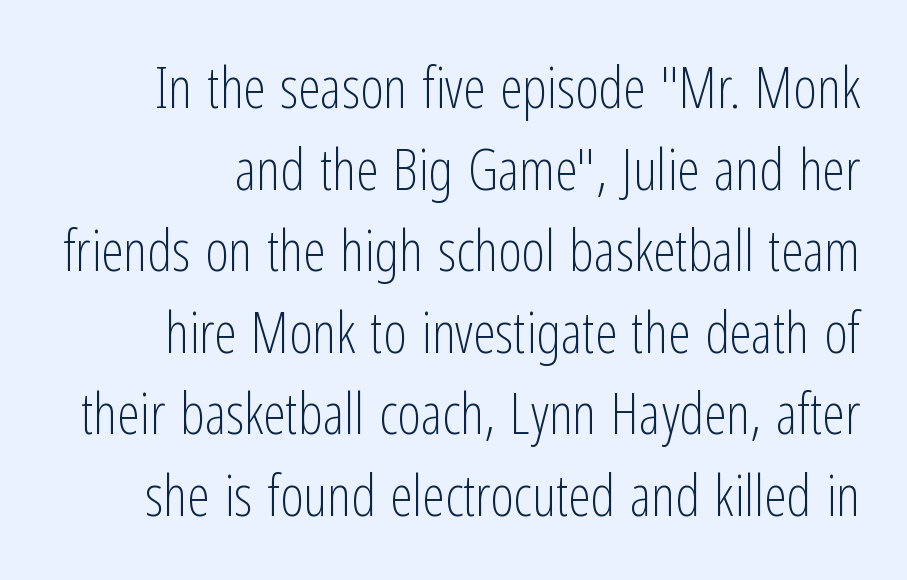
The baseline area is clear. The axis of the letterforms is exactly vertical. Stem width sits at or under what a default text font uses. Examine the stroke ends and you'll find no serifs. Is there much room between lines? A standard amount, neither cramped nor airy.
